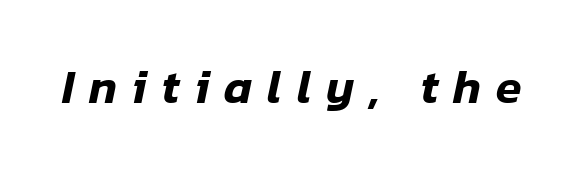
These lines are rendered in a variable-pitch font. Compared with typical body copy, the letter spacing here is much looser. The zone under the glyphs is completely vacant. The specimen reads as italic at a glance.
